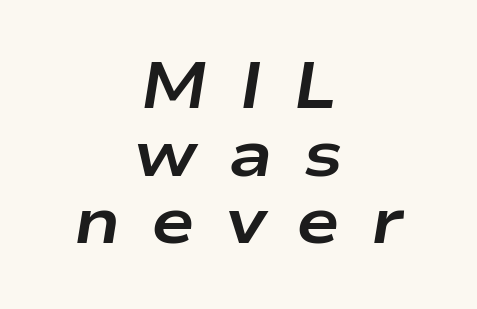
A typesetter would call this proportional, since set widths differ per character. Each row of text sits above clean, open space. Honestly, the rows look squashed on top of each other. Does the lettering tilt? It does — this is italic. Thick stems and heavy bowls — unmistakably bold.
